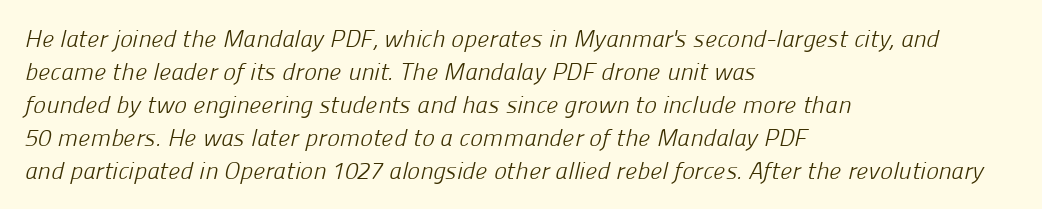
Bold? No — there's no thickening of the strokes. All the whitespace from short lines collects on the right. The rendering keeps characters at their native spacing. Summary of vertical rhythm: regular, with standard interline spacing. Anything drawn beneath the words? Only blank space.
